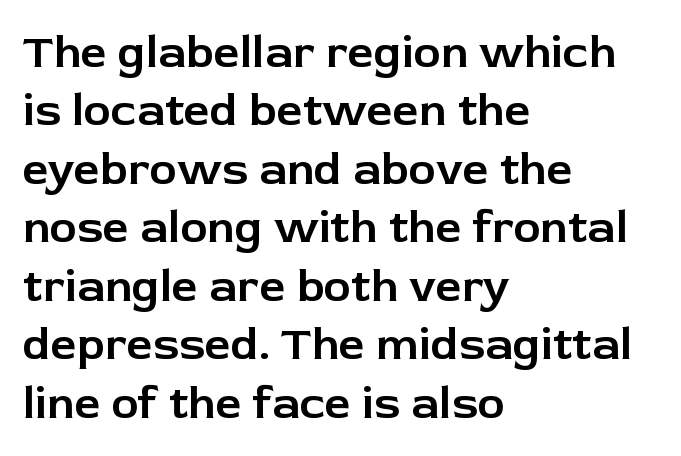
The image shows 46 px sans-serif type, upright; set left-aligned, normal line spacing (1.27x), normal letter spacing, not underlined; low stroke contrast and a medium x-height.
